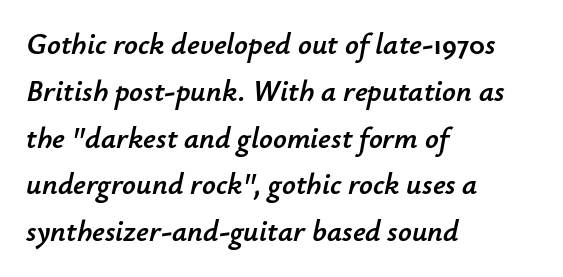
{"italic": "yes", "lean": "right", "slant_degrees": 12, "width": "normal", "stroke_contrast": "low", "x_height": "small", "monospaced": "no", "underline": "no", "align": "left", "line_spacing": "normal", "line_spacing_ratio": 1.56, "letter_spacing": "normal", "letter_spacing_em": 0.0, "glyph_px": 30}
